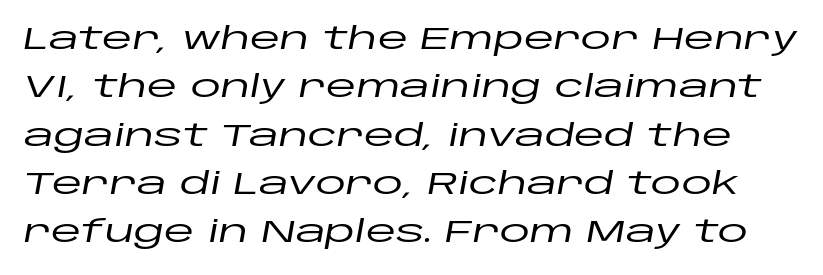
The line texture is even and compact thanks to regular tracking. Words float on clear page, feet unadorned. The rendering uses natural spacing where letterforms have individual widths. This is oblique type, the kind used for emphasis or titles. Reading down the column, the eye jumps a familiar distance to each next line.
